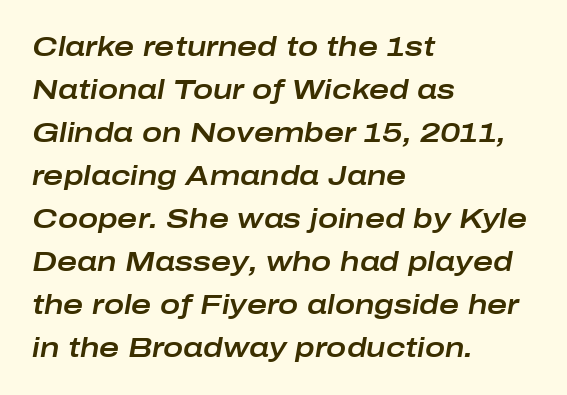
The gaps between neighbouring characters are ordinary and unremarkable. This block has exactly the height ordinary leading produces. The passage is arranged the way most books set body copy — flush left. The font's italic variant was chosen for this text.
